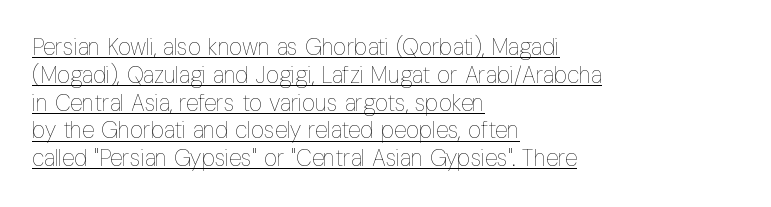
This sample uses an upright cut, with every glyph sitting square on the baseline. The type is set solid horizontally, with unmodified tracking. Nothing heavy about these letters — not bold at all. Like a heading marked for emphasis, these lines bear an underscore. One-word summary of the alignment: left.
